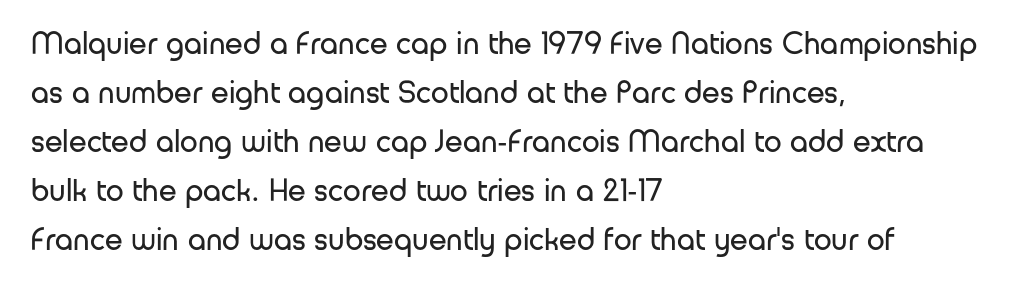
The image shows 32 px regular-weight sans-serif type, upright; set left-aligned, normal line spacing (1.53x), normal letter spacing, not underlined; low stroke contrast and a medium x-height.
